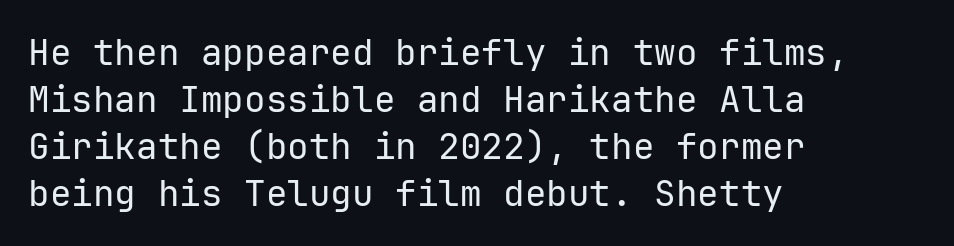
{"serif": "no", "italic": "no", "bold": "no", "weight": "regular", "width": "normal", "stroke_contrast": "low", "x_height": "medium", "monospaced": "yes", "underline": "no", "align": "left", "line_spacing": "normal", "line_spacing_ratio": 1.31, "letter_spacing": "normal", "letter_spacing_em": 0.0, "glyph_px": 36}
